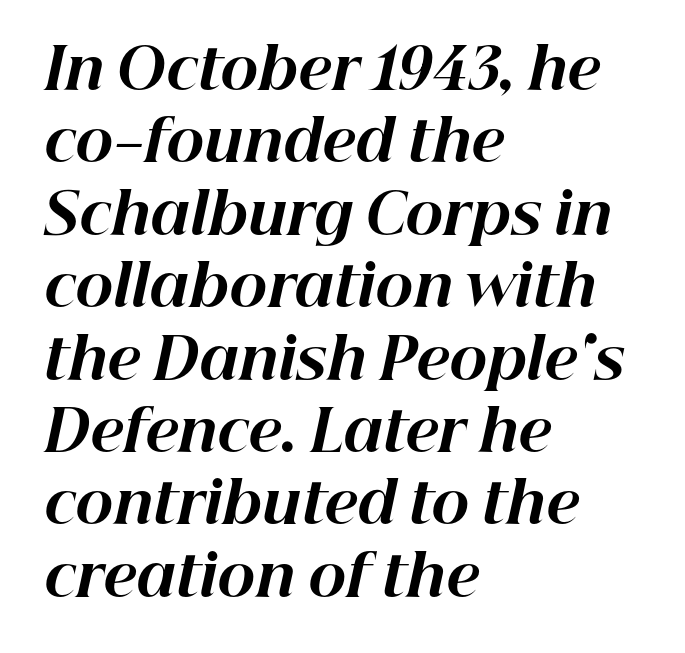
{"italic": "yes", "lean": "right", "slant_degrees": 12, "bold": "yes", "weight": "bold", "width": "normal", "stroke_contrast": "high", "x_height": "medium", "monospaced": "no", "underline": "no", "align": "left", "line_spacing": "normal", "line_spacing_ratio": 1.27, "letter_spacing": "normal", "letter_spacing_em": 0.0, "glyph_px": 57}
